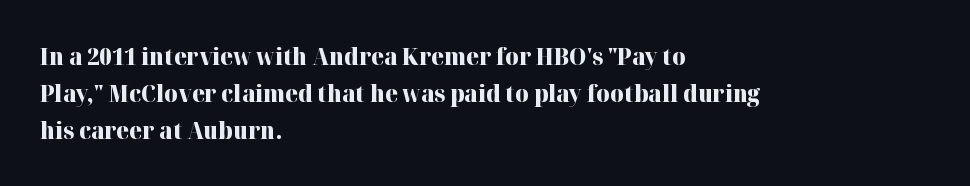
The passage shown stacks its lines at a standard gap. The rag falls on the right side of this text block. Nope, not italic — everything's standing straight. Rule under the text: the space is simply empty. The face used here is rendered with its standard letterfit.
